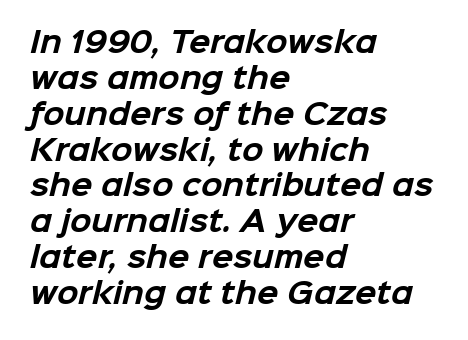
Teacher's note: observe the even left margin — that is flush-left alignment. There is no visible air inserted between adjacent glyphs. These lines are composed in type without serifs. Here the designer chose a conventional face with non-uniform glyph widths. Honestly, the row spacing looks completely unremarkable. Pretty heavy lettering here — definitely bold.
